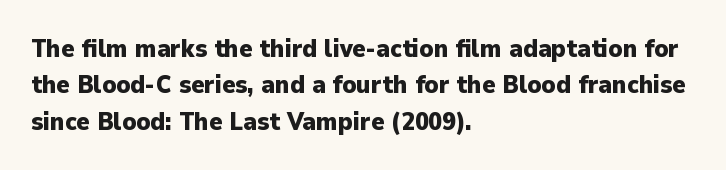
The image shows 25 px bold type, upright; set left-aligned, normal line spacing (1.46x), normal letter spacing, not underlined.
